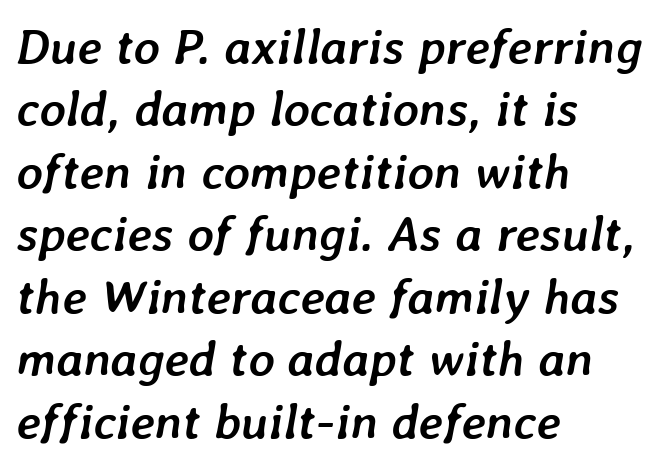
The image shows 50 px semibold type, italic (leaning right); set left-aligned, normal line spacing (1.25x), normal letter spacing, not underlined; low stroke contrast and a medium x-height.
